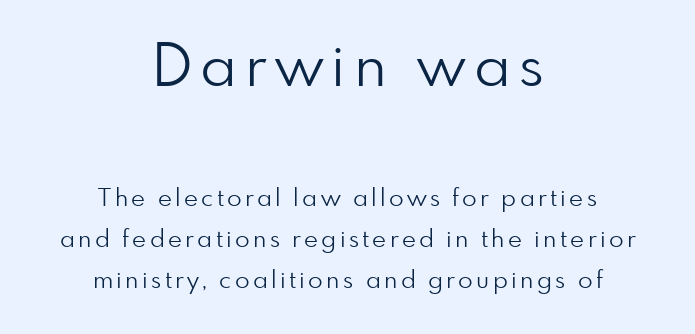
The face used here appears at its bigger size in the upper chunk. Each letter's strokes conclude bluntly, with no projecting serifs. The text block is weighted toward neither margin, spreading evenly from the middle. These glyphs show unthickened strokes, regular width or finer. Every stem runs plumb, perpendicular to the baseline. Varying glyph widths throughout — classic text-font behaviour.
